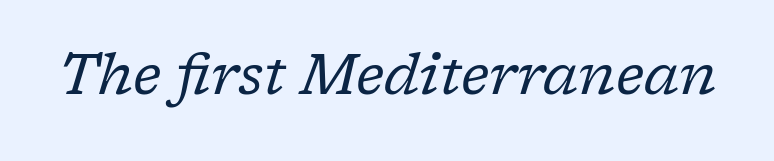
The image shows 56 px regular-weight serif type, italic (leaning right); set normal letter spacing, not underlined; low stroke contrast and a medium x-height.
